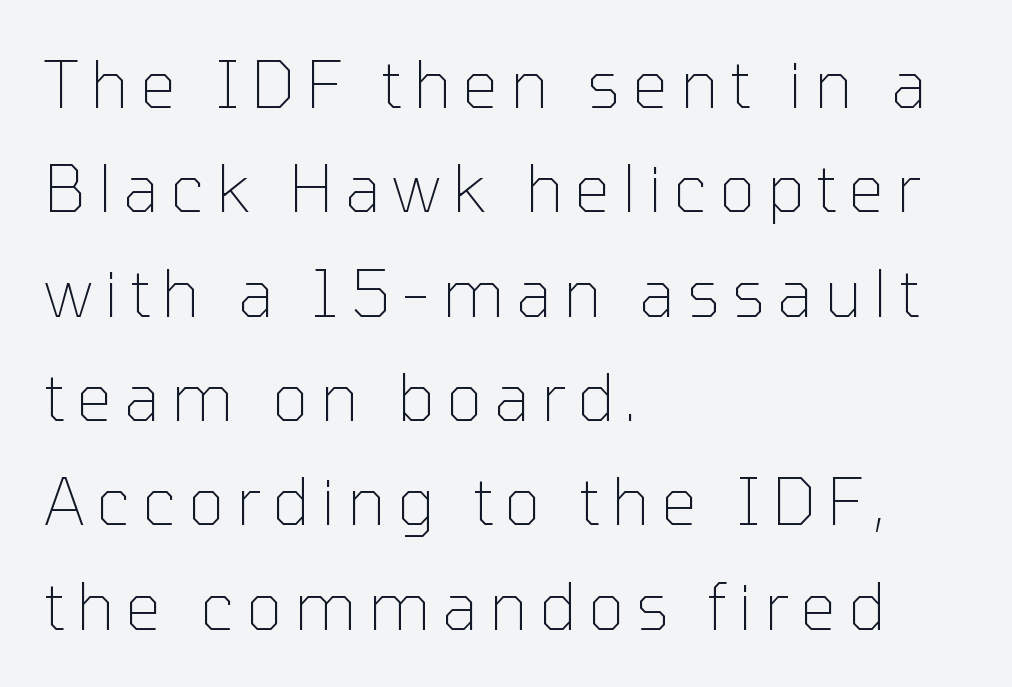
{"serif": "no", "italic": "no", "bold": "no", "weight": "thin", "width": "normal", "stroke_contrast": "low", "x_height": "medium", "monospaced": "no", "underline": "no", "align": "left", "line_spacing": "normal", "line_spacing_ratio": 1.63, "glyph_px": 64}
